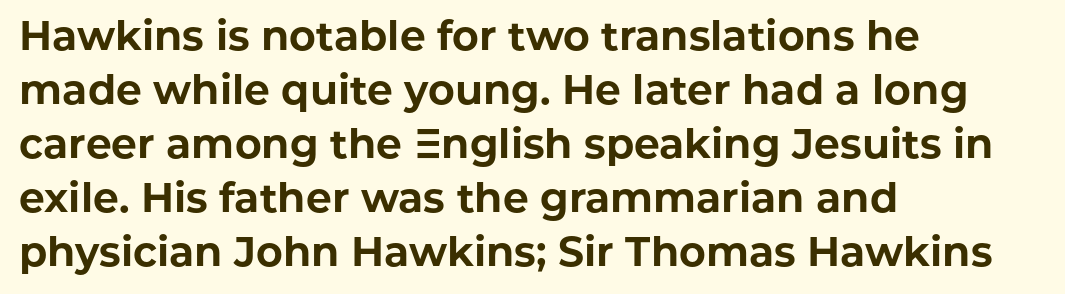
{"serif": "no", "italic": "no", "bold": "yes", "weight": "bold", "width": "normal", "stroke_contrast": "low", "x_height": "medium", "monospaced": "no", "underline": "no", "align": "left", "line_spacing": "normal", "line_spacing_ratio": 1.32, "letter_spacing": "normal", "letter_spacing_em": 0.0, "glyph_px": 41}
